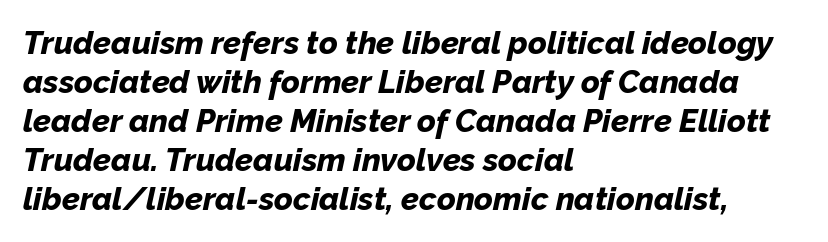
{"italic": "yes", "lean": "right", "slant_degrees": 12, "bold": "yes", "weight": "bold", "width": "normal", "stroke_contrast": "low", "x_height": "medium", "monospaced": "no", "underline": "no", "align": "left", "line_spacing_ratio": 1.22, "letter_spacing": "normal", "letter_spacing_em": 0.0, "glyph_px": 32}
